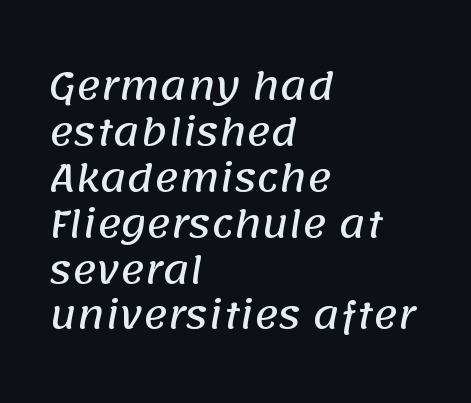
Q: Is the typeface a serif or a sans-serif typeface? A: Sans-serif.
Q: Is the text underlined? A: No.
Q: How is the paragraph aligned? A: Left-aligned.
Q: Is the spacing between letters normal or unusually wide? A: Normal.
Q: Width (condensed, normal, or wide)? A: Normal.
Q: Stroke contrast? A: Low.
Q: x-height? A: Large.
Q: Monospaced? A: No.
